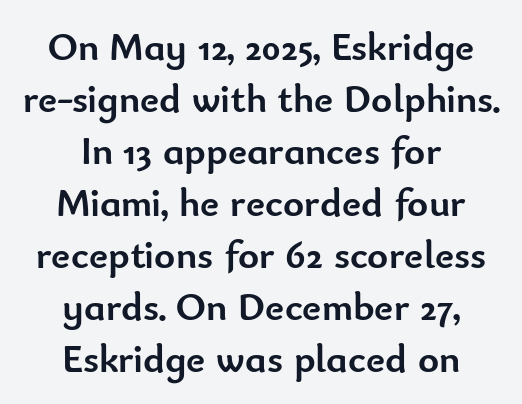
Q: Is the text bold? A: Yes.
Q: Is the text italic (slanted)? A: No, it is upright.
Q: Is the typeface a serif or a sans-serif typeface? A: Sans-serif.
Q: Is the text underlined? A: No.
Q: How is the paragraph aligned? A: Centered.
Q: Is the spacing between letters normal or unusually wide? A: Normal.
Q: Is the spacing between lines tight, normal or loose? A: Normal.
Q: Width (condensed, normal, or wide)? A: Normal.
Q: Stroke contrast? A: Low.
Q: x-height? A: Small.
Q: Monospaced? A: No.
